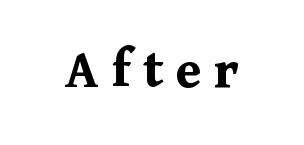
The image shows 57 px bold serif type, upright; set unusually wide letter spacing (+0.22 em), not underlined; medium stroke contrast and a medium x-height.
